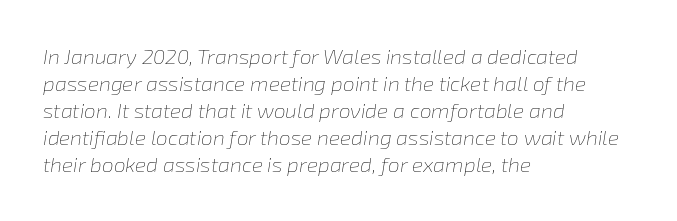
Reading down the column, the eye jumps a familiar distance to each next line. Stems and bowls with no extra thickness — not bold. Tall strokes in this sample are angled rather than plumb. Where is the straight margin? On the left. The gap between lines stays unmarked.
